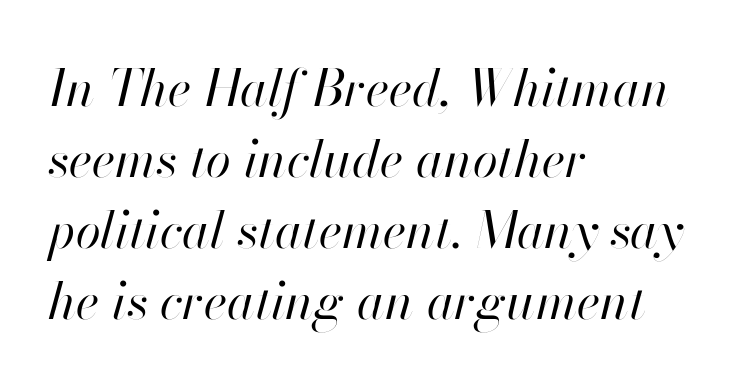
{"italic": "yes", "lean": "right", "slant_degrees": 13, "bold": "no", "weight": "regular", "width": "normal", "stroke_contrast": "high", "x_height": "small", "monospaced": "no", "underline": "no", "align": "left", "line_spacing": "normal", "line_spacing_ratio": 1.39, "letter_spacing": "normal", "letter_spacing_em": 0.0, "glyph_px": 51}
